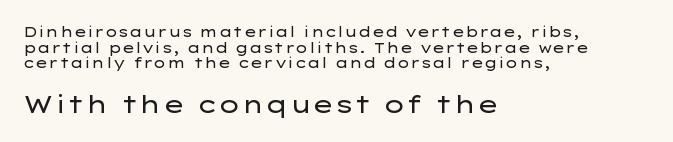
{"italic": "no", "bold": "no", "underline": "no", "align": "left", "line_spacing": "tight", "line_spacing_ratio": 1.11, "letter_spacing": "normal", "letter_spacing_em": 0.0, "larger_block": "second", "size_ratio": 1.71, "glyph_px": 24}
